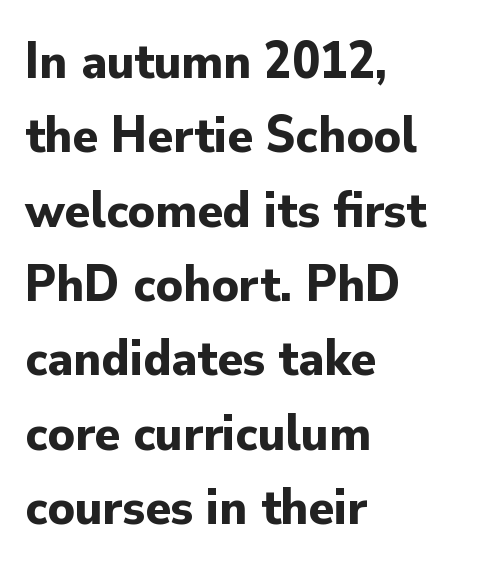
Q: Is the text bold? A: Yes.
Q: Is the text italic (slanted)? A: No, it is upright.
Q: Is the typeface a serif or a sans-serif typeface? A: Sans-serif.
Q: Is the text underlined? A: No.
Q: How is the paragraph aligned? A: Left-aligned.
Q: Is the spacing between letters normal or unusually wide? A: Normal.
Q: Is the spacing between lines tight, normal or loose? A: Normal.
Q: Width (condensed, normal, or wide)? A: Normal.
Q: Stroke contrast? A: Low.
Q: x-height? A: Small.
Q: Monospaced? A: No.
